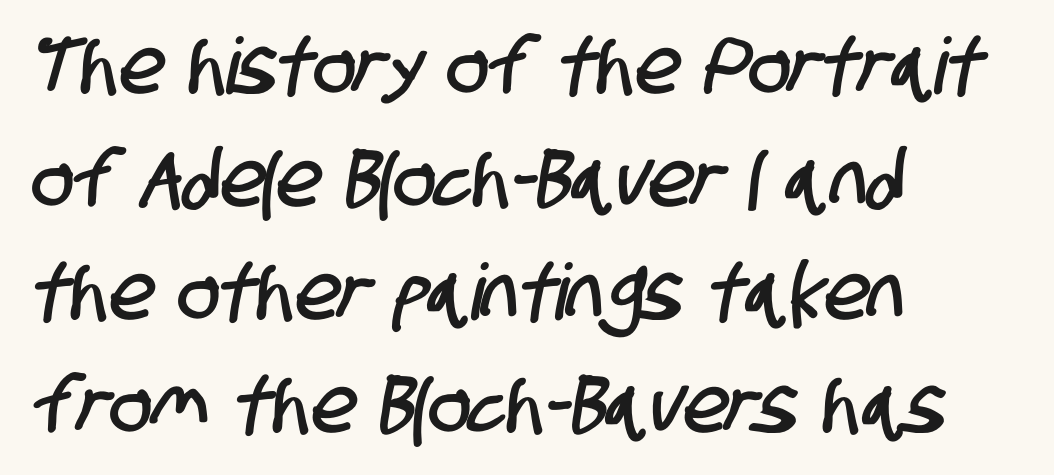
Q: Is the typeface a serif or a sans-serif typeface? A: Sans-serif.
Q: Is the text underlined? A: No.
Q: How is the paragraph aligned? A: Left-aligned.
Q: Is the spacing between letters normal or unusually wide? A: Normal.
Q: Is the spacing between lines tight, normal or loose? A: Normal.
Q: Width (condensed, normal, or wide)? A: Condensed.
Q: Stroke contrast? A: Low.
Q: x-height? A: Large.
Q: Monospaced? A: No.
